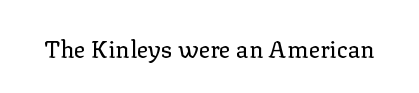
The image shows 24 px text type, upright; set normal letter spacing, not underlined.
